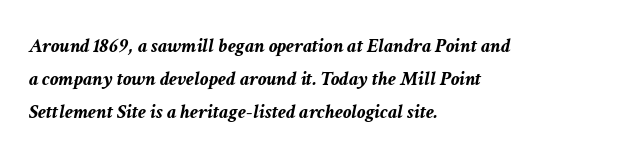
{"italic": "yes", "lean": "right", "slant_degrees": 11, "bold": "yes", "underline": "no", "align": "left", "line_spacing": "normal", "line_spacing_ratio": 1.57, "letter_spacing": "normal", "letter_spacing_em": 0.0, "glyph_px": 21}
